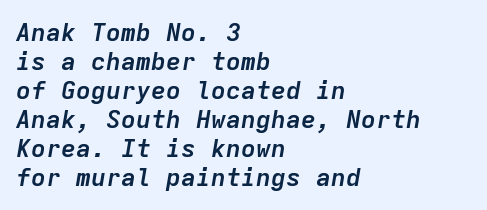
The paragraph shown leans on its left margin. Glyph-to-glyph distance matches everyday printed text. The glyphs have the mass of a bold cut. Underline: absent. The typography opts for an oblique posture over an upright one.
